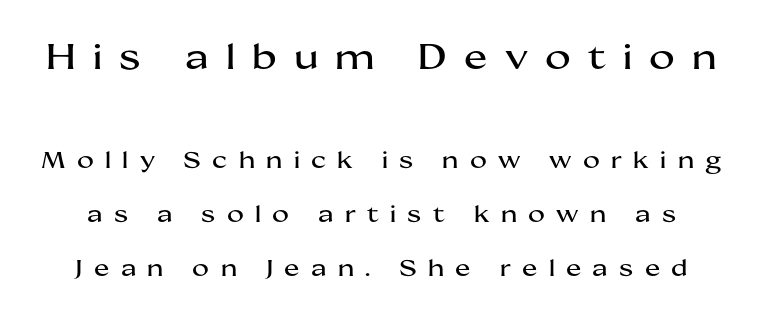
Bigger letters appear in the top chunk; the bottom chunk is reduced. Loose tracking; the words dissolve into strings of separated letters. Check the space under the baseline: it is left empty. Widely set lines give the paragraph a tall, airy silhouette.
